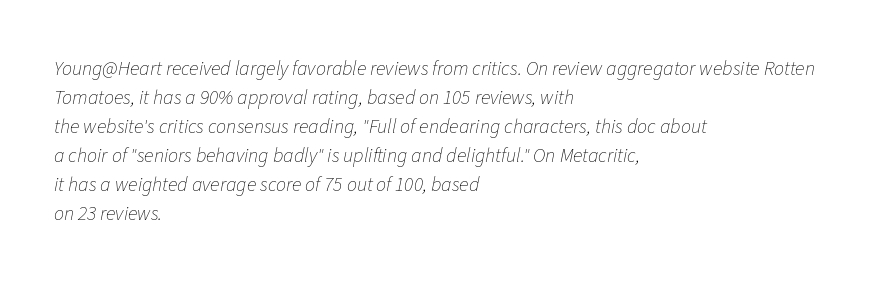
Compared with a typical body face, this is equally light or lighter still. The face used here has a pronounced slope to its letters. The lines in this sample share a left origin and differ only in where they stop. The specimen omits any rule beneath the text block's lines.
